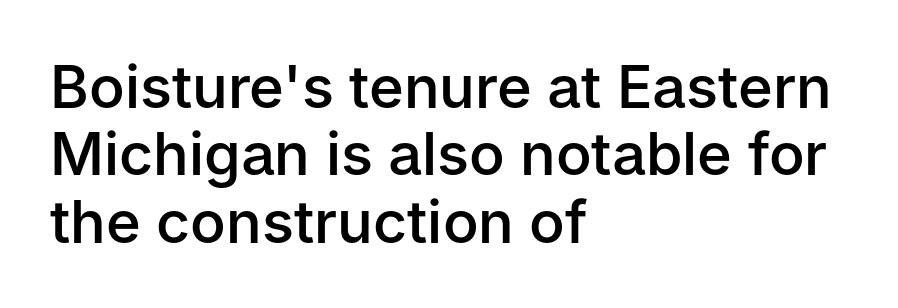
{"serif": "no", "italic": "no", "bold": "semi", "weight": "semibold", "width": "normal", "stroke_contrast": "low", "x_height": "medium", "monospaced": "no", "underline": "no", "align": "left", "line_spacing": "tight", "line_spacing_ratio": 1.14, "letter_spacing": "normal", "letter_spacing_em": 0.0, "glyph_px": 59}
